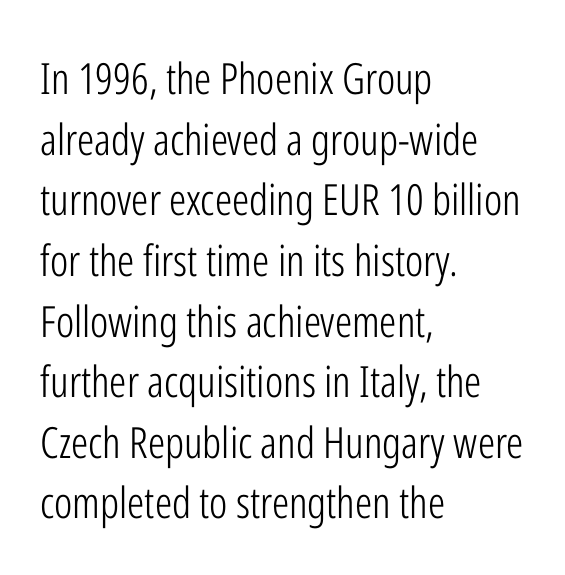
Letters rest on an invisible, unmarked baseline. Which margin do the lines hug? The left one — the right edge is uneven. What kind of face is this? One without serifs — a sans. Horizontal bands of white between lines are of average thickness. How are the letters spaced? Ordinarily, with no added tracking.
